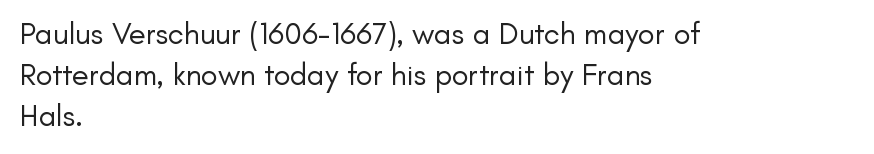
Q: Is the text bold? A: No.
Q: Is the text italic (slanted)? A: No, it is upright.
Q: Is the typeface a serif or a sans-serif typeface? A: Sans-serif.
Q: Is the text underlined? A: No.
Q: How is the paragraph aligned? A: Left-aligned.
Q: Is the spacing between letters normal or unusually wide? A: Normal.
Q: Is the spacing between lines tight, normal or loose? A: Normal.
Q: Width (condensed, normal, or wide)? A: Normal.
Q: Stroke contrast? A: Low.
Q: x-height? A: Small.
Q: Monospaced? A: No.
